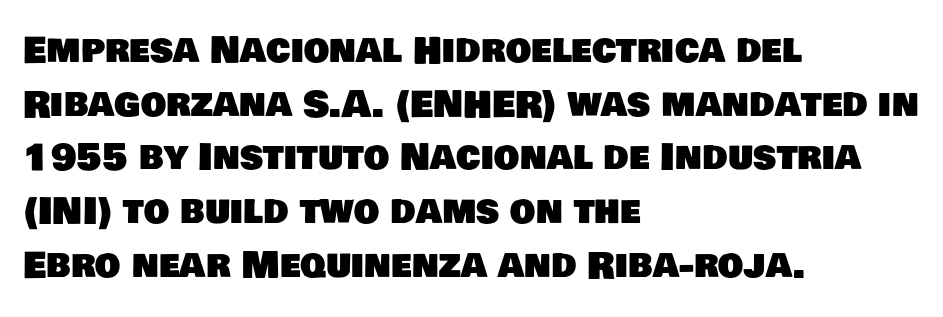
Q: Is the typeface a serif or a sans-serif typeface? A: Sans-serif.
Q: Is the text underlined? A: No.
Q: How is the paragraph aligned? A: Left-aligned.
Q: Is the spacing between letters normal or unusually wide? A: Normal.
Q: Is the spacing between lines tight, normal or loose? A: Normal.
Q: Width (condensed, normal, or wide)? A: Normal.
Q: Stroke contrast? A: Low.
Q: x-height? A: Large.
Q: Monospaced? A: No.
